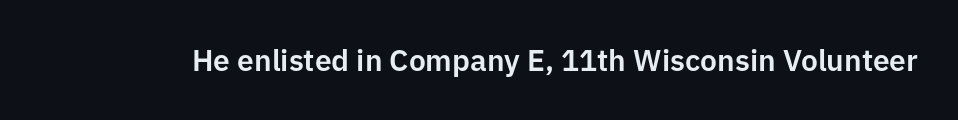
Rendered with straight, roman letterforms. Clear beneath every line of the passage. Short note: letters normally spaced. The letters advance in unequal steps, a hallmark of proportional type.
